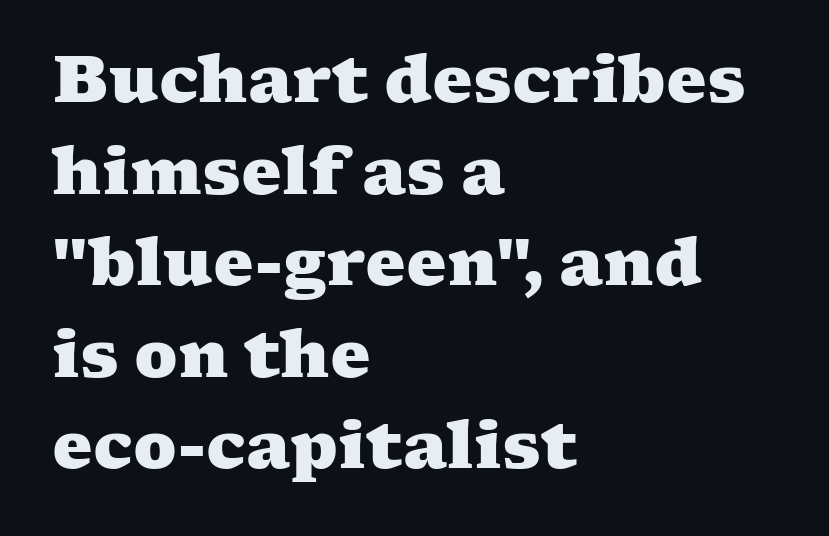
The gap between lines stays unmarked. Vertically, the passage feels balanced, rows spaced as you'd expect. Is this a fixed-width face? No — the glyphs have proportional, varying widths. Weight check: bold — yes, fully.
